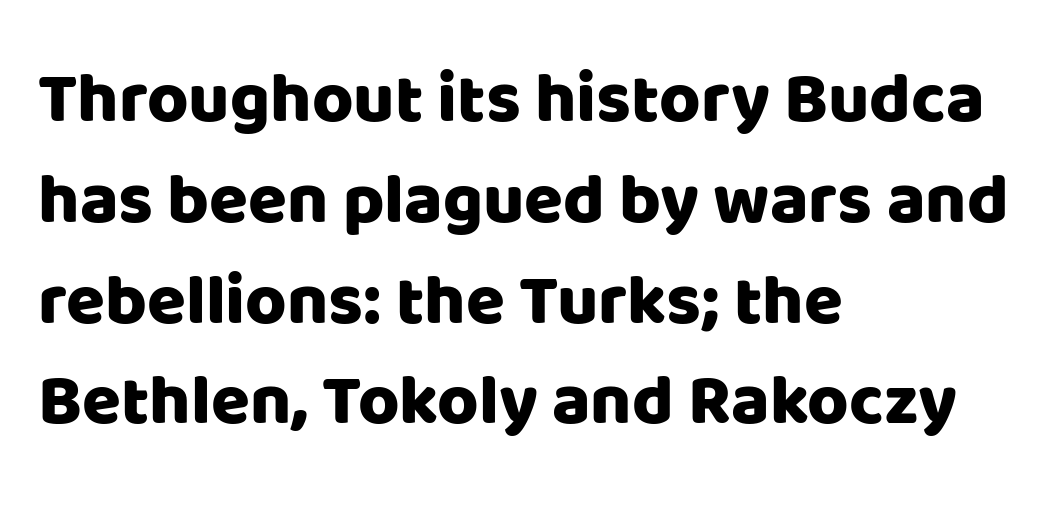
{"serif": "no", "italic": "no", "width": "normal", "stroke_contrast": "low", "x_height": "large", "monospaced": "no", "underline": "no", "align": "left", "line_spacing": "normal", "line_spacing_ratio": 1.42, "letter_spacing": "normal", "letter_spacing_em": 0.0, "glyph_px": 71}
